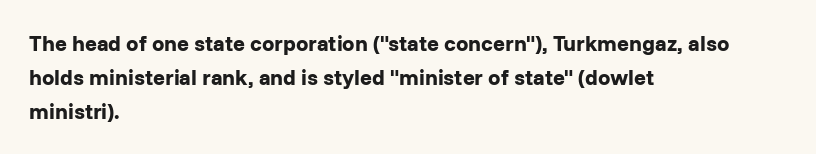
{"italic": "no", "bold": "yes", "underline": "no", "align": "left", "line_spacing": "normal", "line_spacing_ratio": 1.54, "letter_spacing": "normal", "letter_spacing_em": 0.0, "glyph_px": 22}
